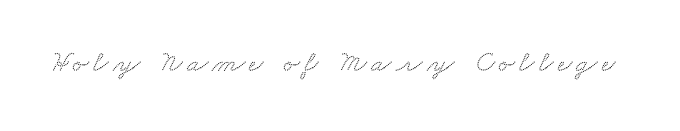
Observe the serifs anchoring each vertical stroke in this sample. Descender tails drop into unmarked territory. Is this a fixed-width face? No — the glyphs have proportional, varying widths.
